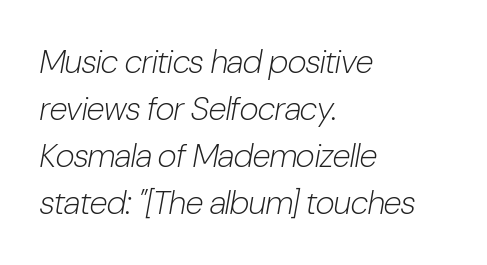
{"italic": "yes", "lean": "right", "slant_degrees": 10, "bold": "no", "weight": "light", "width": "condensed", "stroke_contrast": "low", "x_height": "medium", "monospaced": "no", "underline": "no", "align": "left", "line_spacing": "normal", "line_spacing_ratio": 1.42, "letter_spacing": "normal", "letter_spacing_em": 0.0, "glyph_px": 33}
